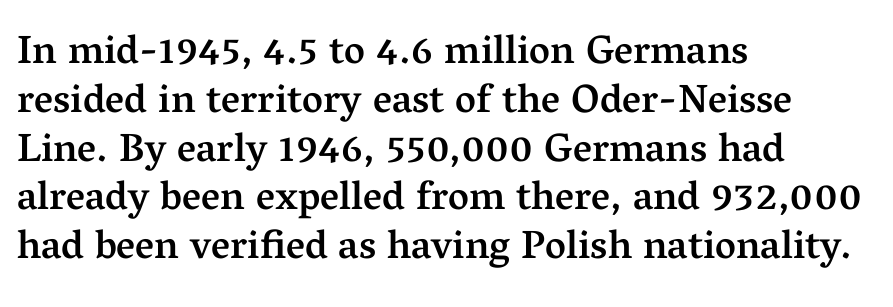
{"serif": "yes", "italic": "no", "bold": "semi", "weight": "semibold", "width": "normal", "stroke_contrast": "medium", "x_height": "medium", "monospaced": "no", "underline": "no", "align": "left", "line_spacing_ratio": 1.22, "letter_spacing": "normal", "letter_spacing_em": 0.0, "glyph_px": 40}
